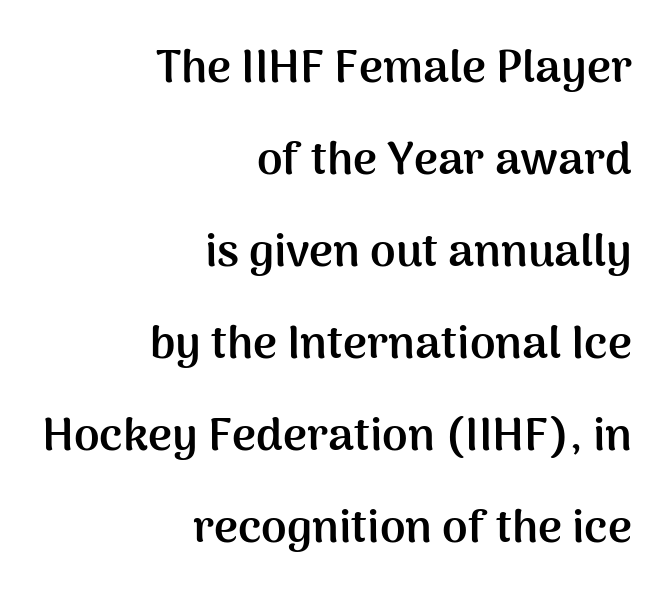
The image shows 46 px semibold sans-serif type, upright; set right-aligned, loose line spacing (2.0x), normal letter spacing, not underlined; medium stroke contrast and a medium x-height.
